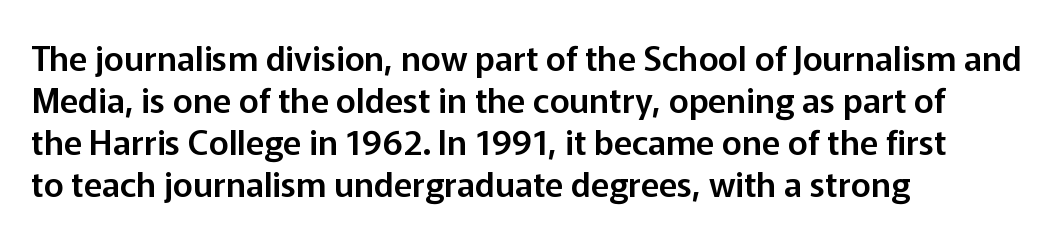
Do the characters align in a grid? No, the font is proportional. Observe the ordinary spacing: letters are neighbours, not strangers. Just letters on the line, the space beneath them empty. The text was rendered using a sans face with plain stroke endings. Posture: vertical. A student would call this left alignment; a typographer would say flush left, rag right.
